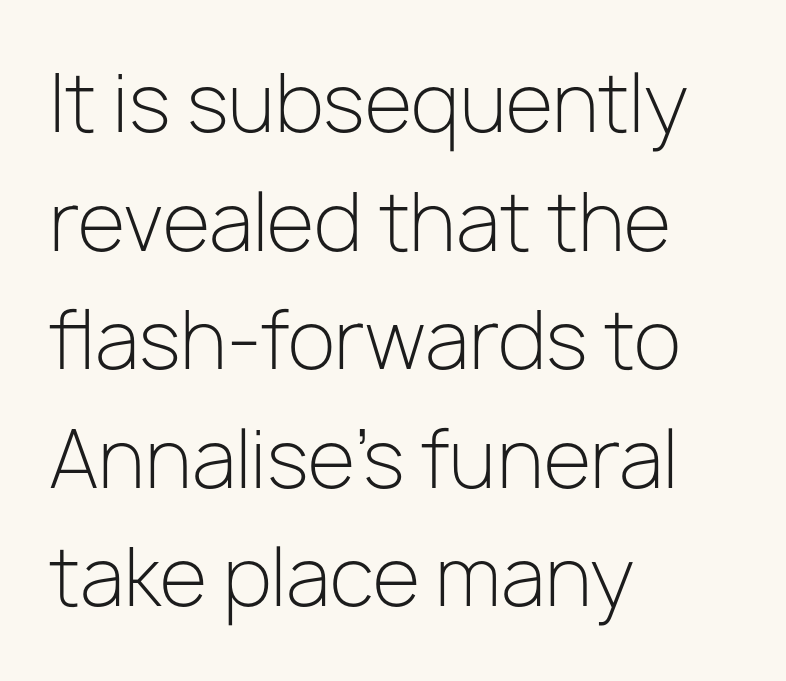
{"serif": "no", "italic": "no", "bold": "no", "weight": "light", "width": "normal", "stroke_contrast": "low", "x_height": "medium", "monospaced": "no", "underline": "no", "align": "left", "line_spacing": "normal", "line_spacing_ratio": 1.52, "letter_spacing": "normal", "letter_spacing_em": 0.0, "glyph_px": 78}
